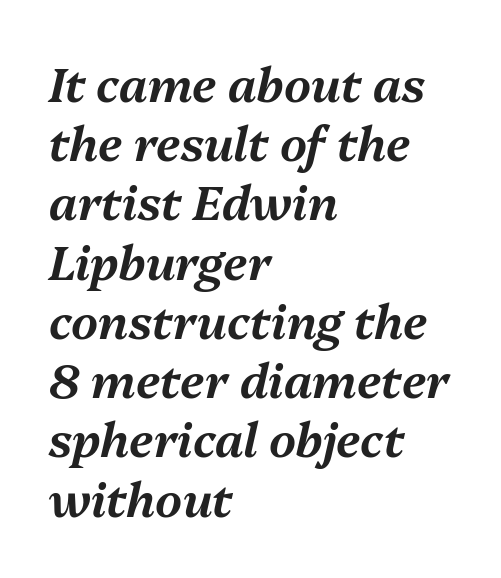
{"italic": "yes", "lean": "right", "slant_degrees": 13, "width": "normal", "stroke_contrast": "medium", "x_height": "medium", "monospaced": "no", "underline": "no", "align": "left", "line_spacing": "normal", "line_spacing_ratio": 1.26, "letter_spacing": "normal", "letter_spacing_em": 0.0, "glyph_px": 47}
